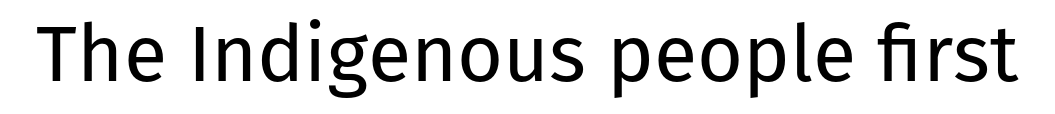
Q: Is the text bold? A: No.
Q: Is the text italic (slanted)? A: No, it is upright.
Q: Is the typeface a serif or a sans-serif typeface? A: Sans-serif.
Q: Is the text underlined? A: No.
Q: Is the spacing between letters normal or unusually wide? A: Normal.
Q: Width (condensed, normal, or wide)? A: Normal.
Q: Stroke contrast? A: Low.
Q: x-height? A: Medium.
Q: Monospaced? A: No.
